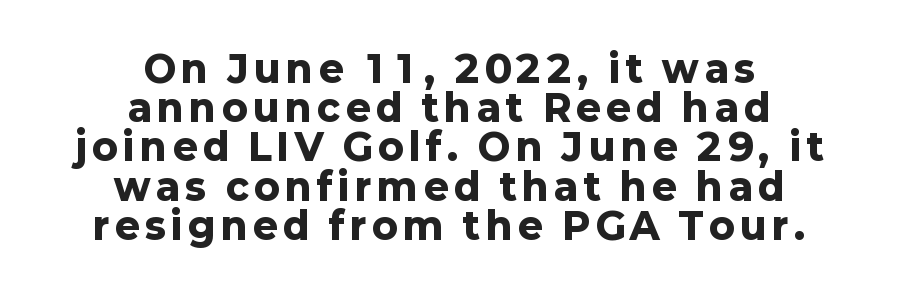
Q: Is the text bold? A: Yes.
Q: Is the text italic (slanted)? A: No, it is upright.
Q: Is the typeface a serif or a sans-serif typeface? A: Sans-serif.
Q: Is the text underlined? A: No.
Q: How is the paragraph aligned? A: Centered.
Q: Is the spacing between lines tight, normal or loose? A: Tight.
Q: Width (condensed, normal, or wide)? A: Normal.
Q: Stroke contrast? A: Low.
Q: x-height? A: Medium.
Q: Monospaced? A: No.
